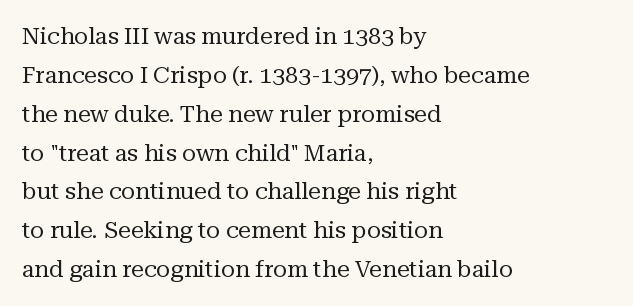
The string is rendered with underlining switched off. Heft: none added — not bold. Here the glyphs are tracked normally, forming tight word shapes. How would I describe the line gaps? Plain and ordinary. A student would call this left alignment; a typographer would say flush left, rag right.
